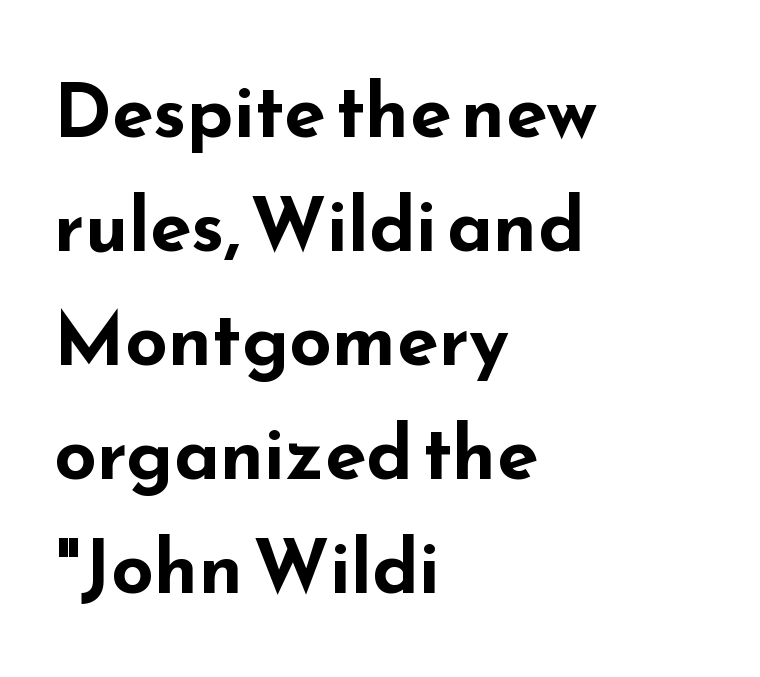
Q: Is the text bold? A: Yes.
Q: Is the text italic (slanted)? A: No, it is upright.
Q: Is the typeface a serif or a sans-serif typeface? A: Sans-serif.
Q: Is the text underlined? A: No.
Q: How is the paragraph aligned? A: Left-aligned.
Q: Is the spacing between letters normal or unusually wide? A: Normal.
Q: Is the spacing between lines tight, normal or loose? A: Normal.
Q: Width (condensed, normal, or wide)? A: Wide.
Q: Stroke contrast? A: Low.
Q: x-height? A: Small.
Q: Monospaced? A: No.
